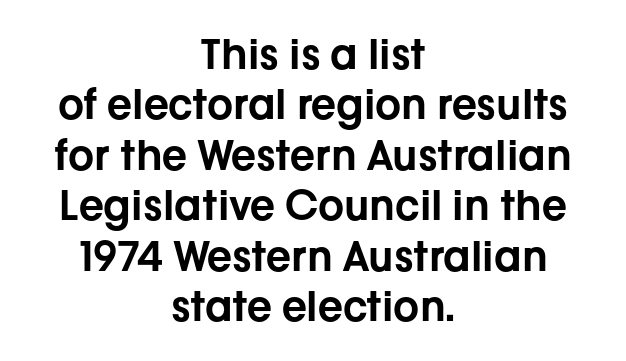
The image shows 41 px sans-serif type, upright; set centered, line spacing 1.23x, normal letter spacing, not underlined; low stroke contrast and a medium x-height.
